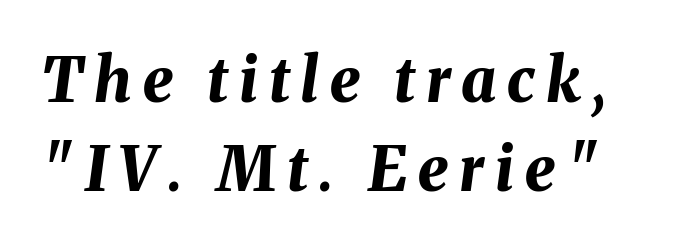
The image shows 61 px bold type, italic (leaning right); set normal line spacing (1.46x), not underlined; medium stroke contrast and a medium x-height.
